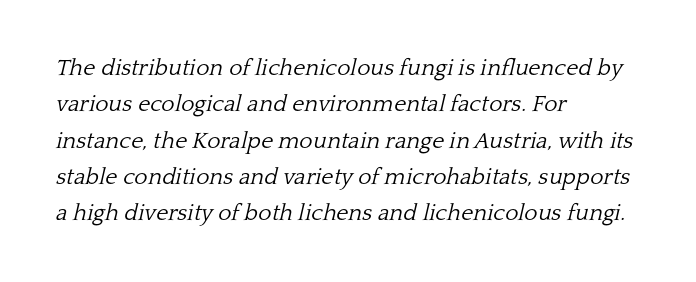
{"italic": "yes", "lean": "right", "slant_degrees": 13, "bold": "no", "underline": "no", "align": "left", "line_spacing": "normal", "line_spacing_ratio": 1.58, "letter_spacing": "normal", "letter_spacing_em": 0.0, "glyph_px": 23}
